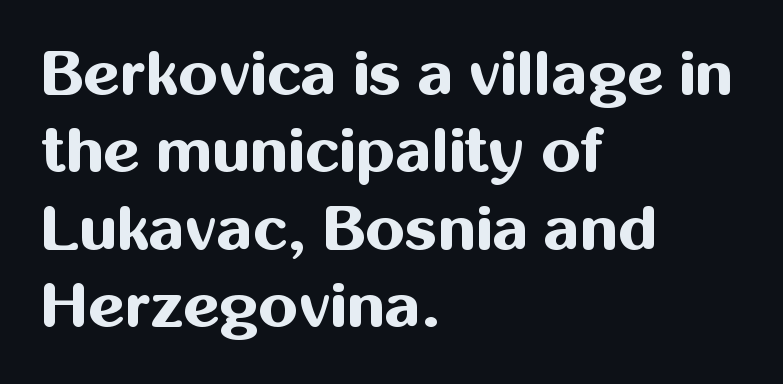
The letterforms sit shoulder to shoulder at normal distance. On the weight axis this lands at bold, roughly 700. Each line starts at the same left margin while the right side varies. Descender tails drop into unmarked territory. Spacing verdict: proportional, widths tailored to each character. Ordinary non-slanted type is in use.
